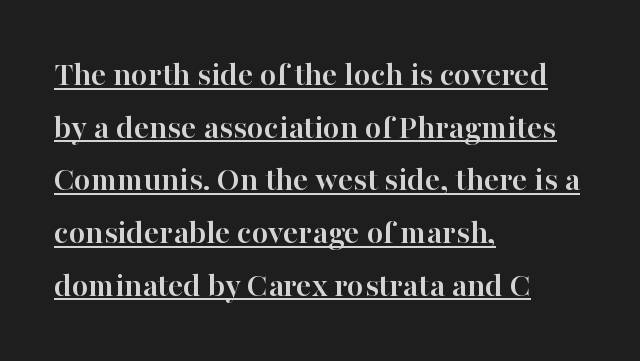
{"serif": "yes", "italic": "no", "bold": "yes", "weight": "semibold", "width": "normal", "stroke_contrast": "high", "x_height": "medium", "monospaced": "no", "underline": "yes", "align": "left", "line_spacing": "normal", "line_spacing_ratio": 1.55, "letter_spacing": "normal", "letter_spacing_em": 0.0, "glyph_px": 34}
